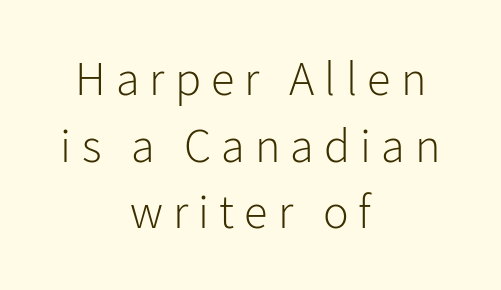
{"serif": "no", "italic": "no", "bold": "no", "weight": "light", "width": "normal", "stroke_contrast": "low", "x_height": "medium", "monospaced": "no", "underline": "no", "align": "center", "line_spacing": "normal", "line_spacing_ratio": 1.39, "letter_spacing": "wide", "letter_spacing_em": 0.21, "glyph_px": 48}
